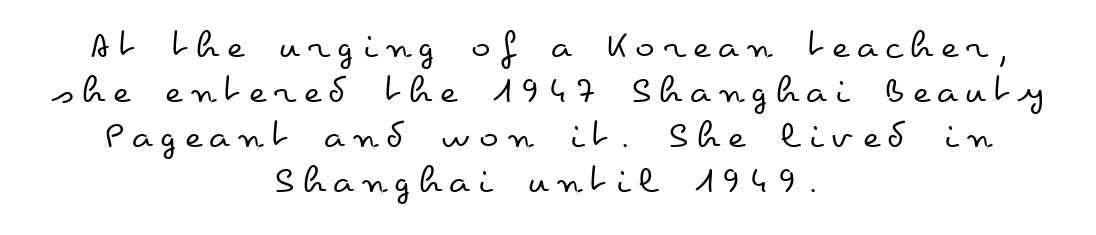
Stroke mass is kept to a normal reading level or below. The line texture is sparse and dotted thanks to wide tracking. No word sits above an underline. The block of text is dense from top to bottom, with scant space between rows. Compared with a flush-left layout, this one balances lines on the center instead.
